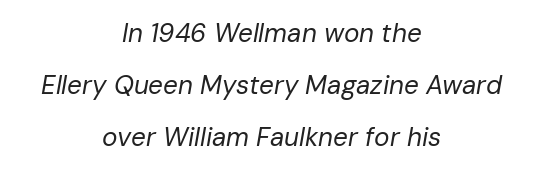
A great deal of white space separates one row of letters from the next. Type without underlining. Posture: slanted. Heft: none added — not bold.
